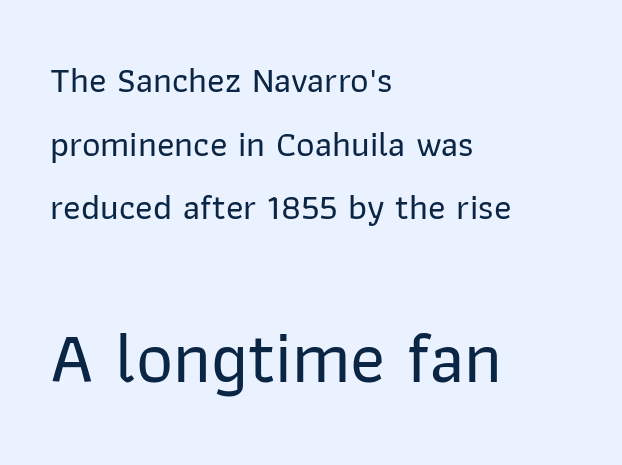
The image shows 72 px sans-serif type, upright; set left-aligned, line spacing 1.77x, normal letter spacing, not underlined; the second (bottom) block is 2.0x larger; low stroke contrast and a medium x-height.
